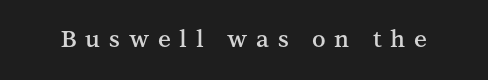
Glance below the letters and you will spot only blank space. Does the lettering tilt? It doesn't — this is upright. What stands out about the letter spacing? Its width — letters are far apart. This is the in-between weight designers call semibold or demi.
